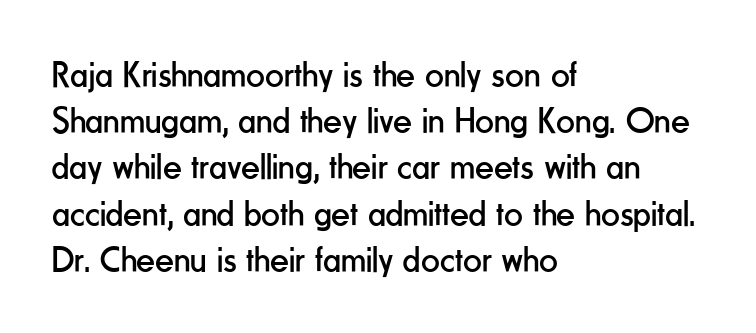
Q: Is the text bold? A: No.
Q: Is the text italic (slanted)? A: No, it is upright.
Q: Is the typeface a serif or a sans-serif typeface? A: Sans-serif.
Q: Is the text underlined? A: No.
Q: How is the paragraph aligned? A: Left-aligned.
Q: Is the spacing between letters normal or unusually wide? A: Normal.
Q: Is the spacing between lines tight, normal or loose? A: Normal.
Q: Width (condensed, normal, or wide)? A: Condensed.
Q: Stroke contrast? A: Low.
Q: x-height? A: Small.
Q: Monospaced? A: No.
